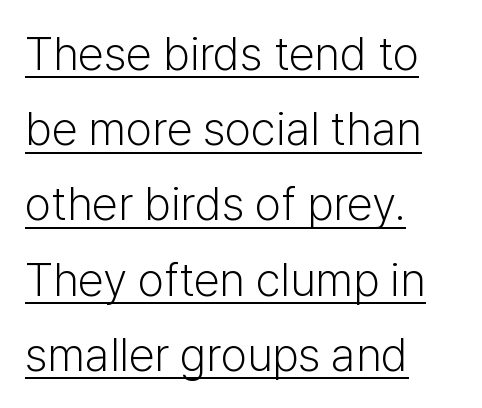
Note the varied advance widths — an 'i' is clearly narrower than an 'm'. Does the copy run flush right? No — it runs flush left. In designer terms, the underline attribute is active on this setting. Standard letterfit; no display-style spreading of the glyphs. This is the regular roman posture of the typeface. Heft: none added — not bold.
